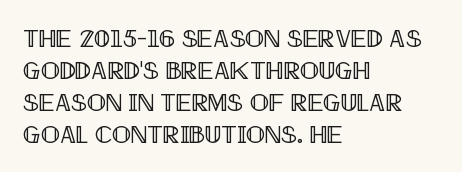
The image shows 25 px text type, upright; set left-aligned, normal line spacing (1.28x), normal letter spacing, not underlined.
